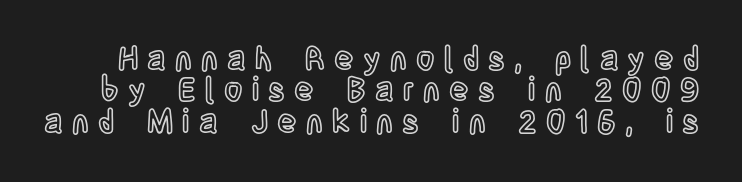
Q: Is the text italic (slanted)? A: No, it is upright.
Q: Is the text underlined? A: No.
Q: Is the spacing between letters normal or unusually wide? A: Unusually wide.
Q: Is the spacing between lines tight, normal or loose? A: Tight.
Q: Width (condensed, normal, or wide)? A: Condensed.
Q: x-height? A: Large.
Q: Monospaced? A: No.
